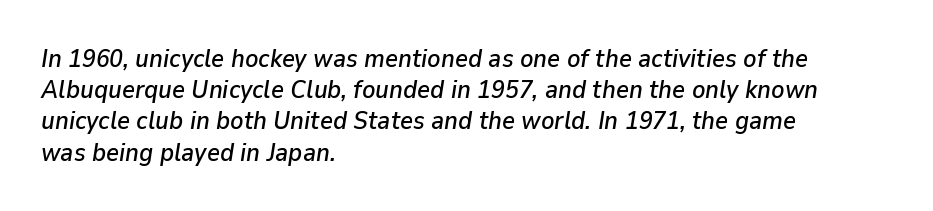
{"italic": "yes", "lean": "right", "slant_degrees": 9, "underline": "no", "align": "left", "line_spacing": "normal", "line_spacing_ratio": 1.25, "letter_spacing": "normal", "letter_spacing_em": 0.0, "glyph_px": 25}
